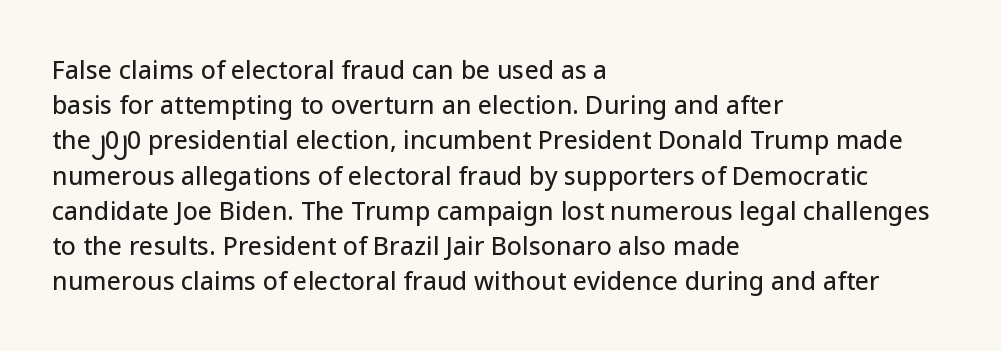
Posture: straight, roman, zero tilt. This rendering uses left alignment, leaving the right contour irregular. This sample keeps an unexceptional amount of space between lines. Bare-footed words on every line.
